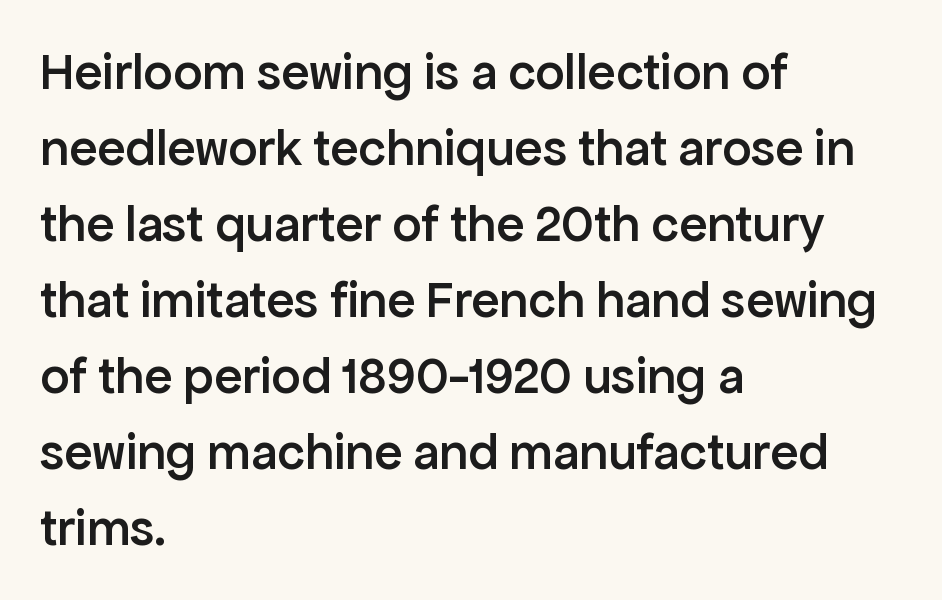
The letters advance in unequal steps, a hallmark of proportional type. Students, observe: this is what conventionally led text looks like. Posture: vertical. The text block is weighted toward the left margin, trailing off unevenly rightward.
